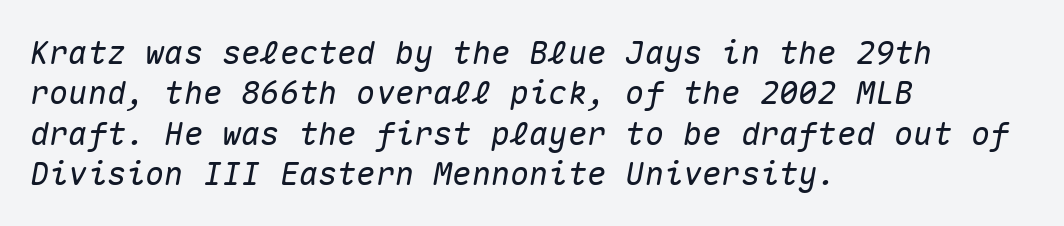
Q: Is the text italic (slanted)? A: Yes, it leans right by about 10 degrees.
Q: Is the text underlined? A: No.
Q: How is the paragraph aligned? A: Left-aligned.
Q: Is the spacing between letters normal or unusually wide? A: Normal.
Q: Is the spacing between lines tight, normal or loose? A: Normal.
Q: Width (condensed, normal, or wide)? A: Normal.
Q: Stroke contrast? A: Medium.
Q: x-height? A: Medium.
Q: Monospaced? A: Yes.
